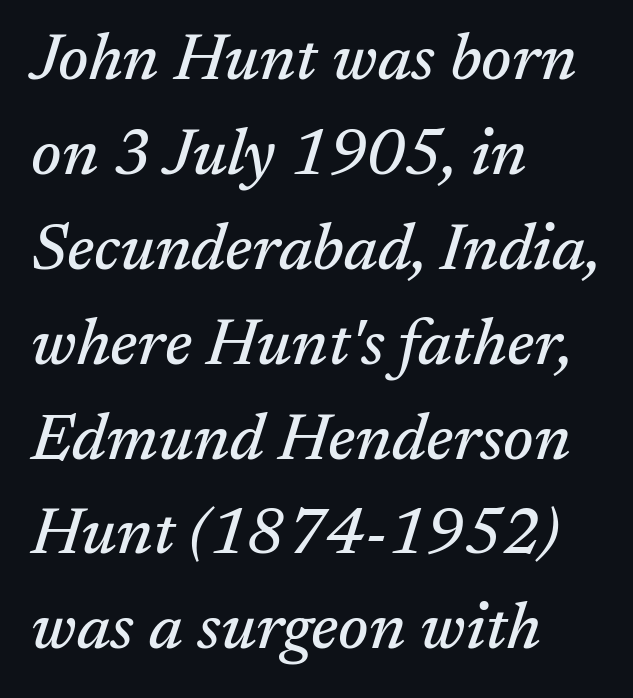
{"serif": "yes", "italic": "yes", "lean": "right", "slant_degrees": 17, "width": "normal", "stroke_contrast": "medium", "x_height": "medium", "monospaced": "no", "underline": "no", "align": "left", "line_spacing": "normal", "line_spacing_ratio": 1.46, "letter_spacing": "normal", "letter_spacing_em": 0.0, "glyph_px": 65}
